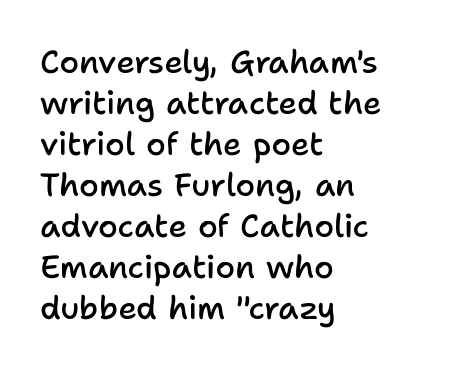
The image shows 32 px semibold sans-serif type, upright; set left-aligned, normal line spacing (1.28x), normal letter spacing, not underlined; low stroke contrast and a medium x-height.
